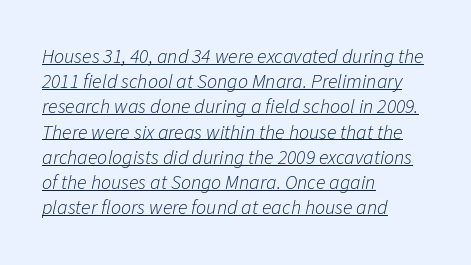
The typesetting does not lean heavy: it is not bold. Leading matches the norm, producing a regular column. Horizontal alignment here is leftward, the default for most running prose. Compared with typical body copy, the letter spacing here is the same. Compared with ordinary roman type, these characters are visibly tilted.
